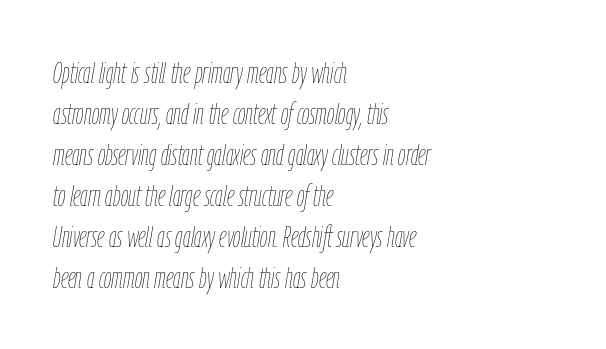
It's the slanting kind of type. No heavy texture on the line: the type isn't bold. Letters rest on an invisible, unmarked baseline. This sample has the flowing, uneven cadence of proportional lettering.
